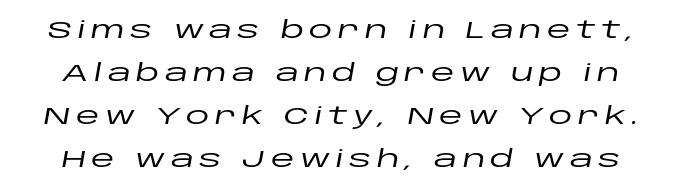
The image shows 24 px text type, italic (leaning right); set line spacing 1.79x, unusually wide letter spacing (+0.22 em), not underlined.
